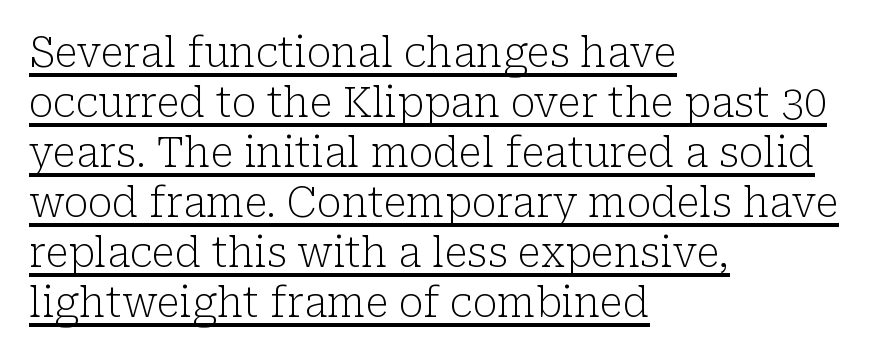
Rendered with straight, roman letterforms. Tracking here is standard; glyphs follow each other at the usual distance. The weight tops out at a normal text grade. Think of a printed novel: that variable character pitch is what you see here. The rendering uses the underline text-decoration.
